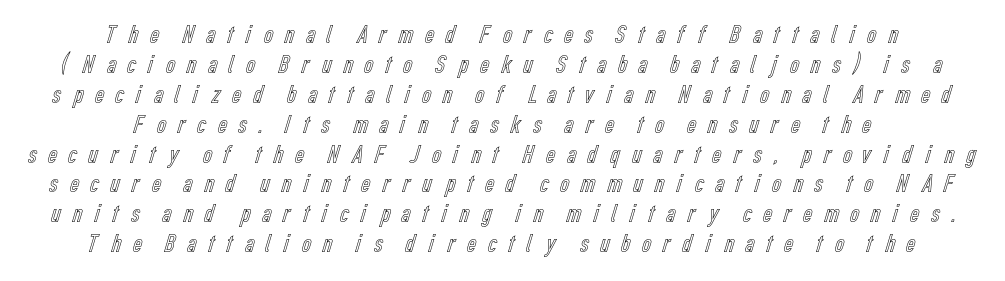
Q: Is the text italic (slanted)? A: Yes.
Q: Is the text underlined? A: No.
Q: How is the paragraph aligned? A: Centered.
Q: Is the spacing between letters normal or unusually wide? A: Unusually wide.
Q: Is the spacing between lines tight, normal or loose? A: Tight.
